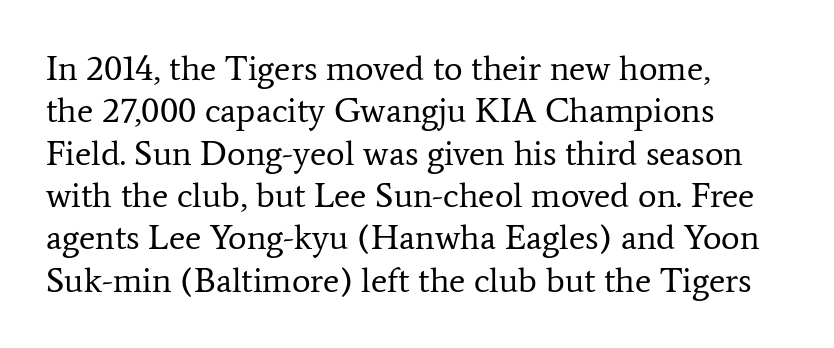
{"serif": "yes", "italic": "no", "bold": "no", "weight": "regular", "width": "normal", "stroke_contrast": "low", "x_height": "medium", "monospaced": "no", "underline": "no", "align": "left", "line_spacing_ratio": 1.21, "letter_spacing": "normal", "letter_spacing_em": 0.0, "glyph_px": 35}
